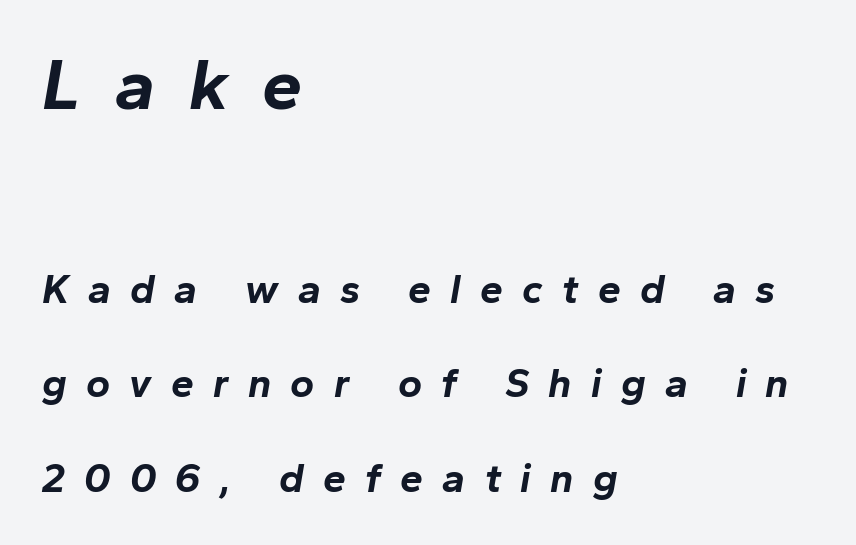
Q: Is the text bold? A: Yes.
Q: Is the text italic (slanted)? A: Yes, it leans right by about 10 degrees.
Q: Is the text underlined? A: No.
Q: How is the paragraph aligned? A: Left-aligned.
Q: Is the spacing between letters normal or unusually wide? A: Unusually wide.
Q: Is the spacing between lines tight, normal or loose? A: Loose.
Q: Which block of text is set in a larger size, the first (top) or the second (bottom)? A: The first (top) one.
Q: Width (condensed, normal, or wide)? A: Normal.
Q: Stroke contrast? A: Low.
Q: x-height? A: Medium.
Q: Monospaced? A: No.
